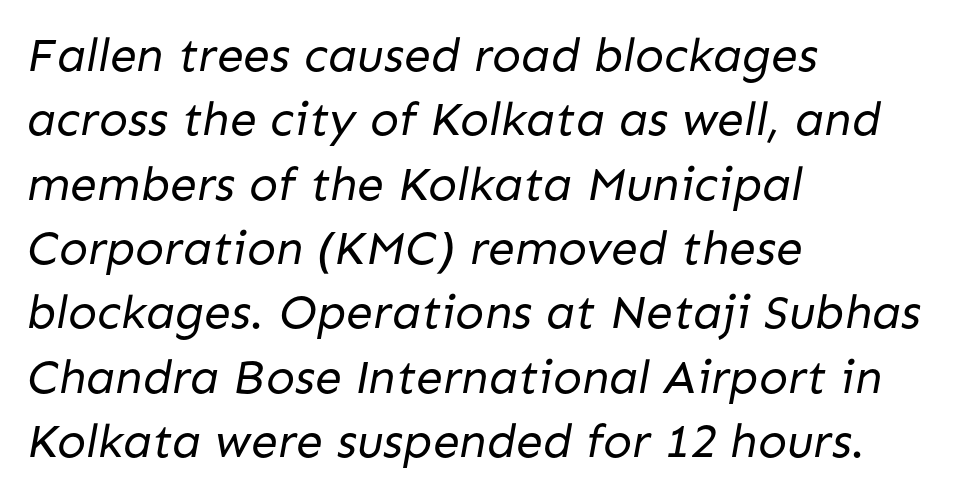
The image shows 48 px regular-weight sans-serif type; set left-aligned, normal line spacing (1.34x), normal letter spacing, not underlined; low stroke contrast and a medium x-height.
